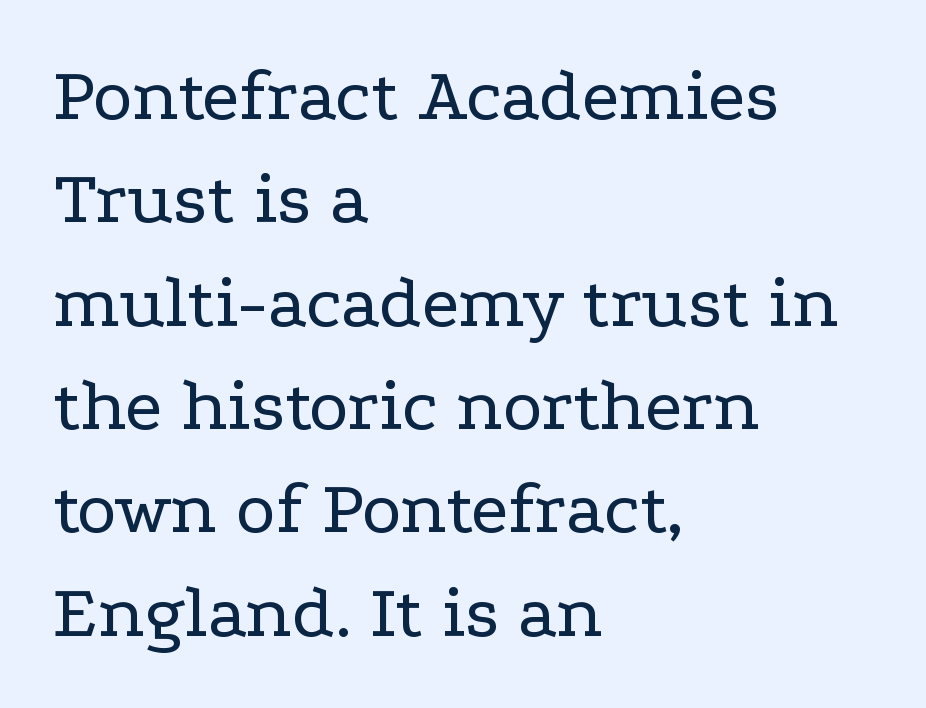
{"serif": "yes", "italic": "no", "bold": "no", "weight": "regular", "width": "wide", "stroke_contrast": "low", "x_height": "medium", "monospaced": "no", "underline": "no", "align": "left", "line_spacing": "normal", "line_spacing_ratio": 1.36, "letter_spacing": "normal", "letter_spacing_em": 0.0, "glyph_px": 76}
